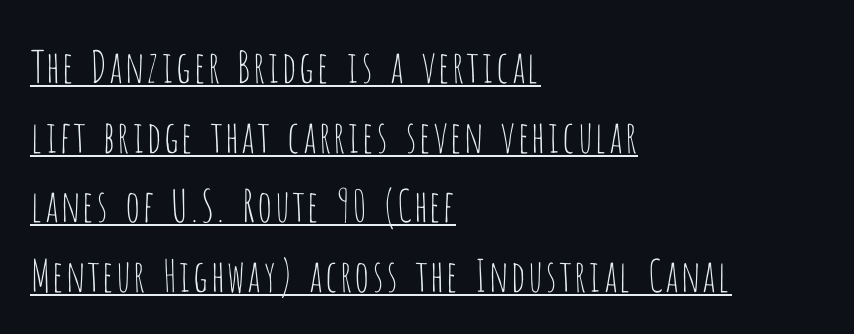
The image shows 44 px thin, condensed sans-serif type, upright; set left-aligned, normal line spacing (1.58x), normal letter spacing, underlined; low stroke contrast and a large x-height.
